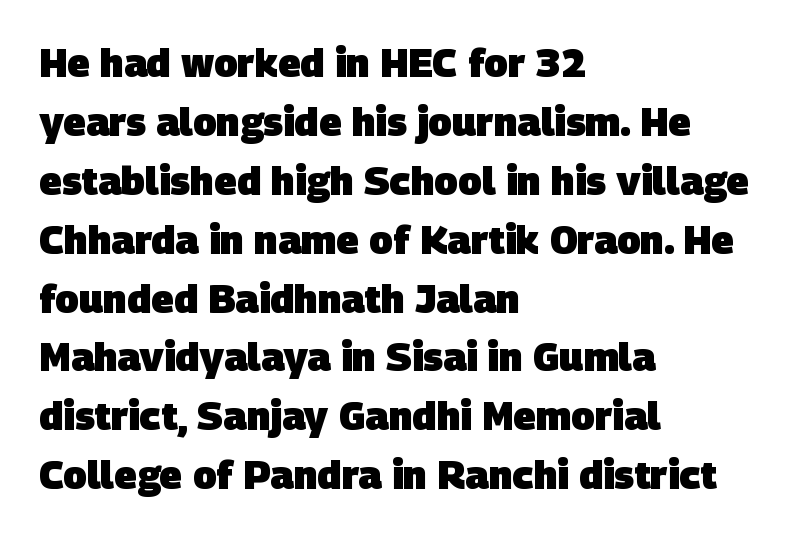
Proportional: the letters do not fall into vertical columns. The baseline area is clear. The lines sit at an ordinary, default distance from one another. Tracking here is standard; glyphs follow each other at the usual distance.
